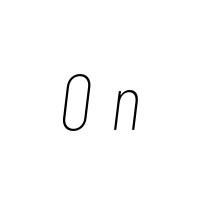
The image shows 78 px thin, condensed type, italic (leaning right); set unusually wide letter spacing (+0.25 em), not underlined; low stroke contrast and a medium x-height.
